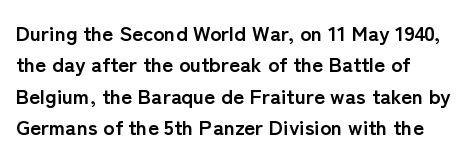
{"italic": "no", "bold": "yes", "underline": "no", "align": "left", "line_spacing": "normal", "line_spacing_ratio": 1.5, "letter_spacing": "normal", "letter_spacing_em": 0.0, "glyph_px": 21}
